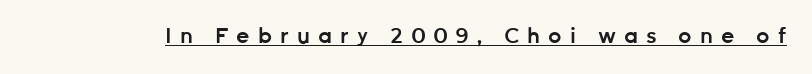
Emphasis is given by a line drawn under the lettering. These words are printed semibold, heavier than regular yet not bold. The passage shown has open, widely tracked lettering throughout. Vertical strokes here are truly vertical.
